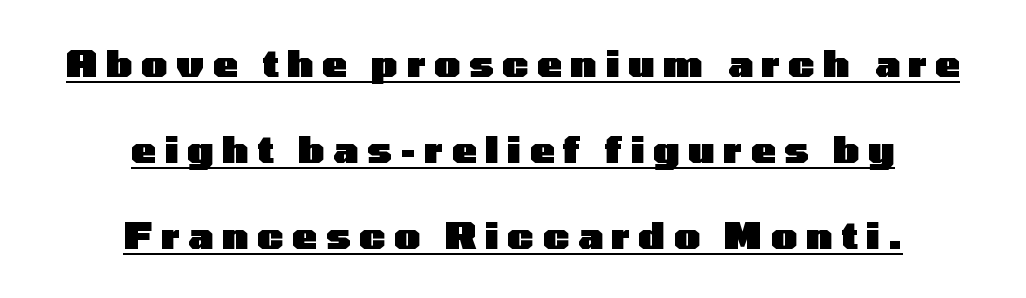
Designer's note — italics off, roman on. This is sans-serif lettering, the kind often seen on screens and signage. Teacher's note: observe the equal gaps on both sides — that is centered alignment. Is this a fixed-width face? No — the glyphs have proportional, varying widths. Heavy, bold letterforms.
